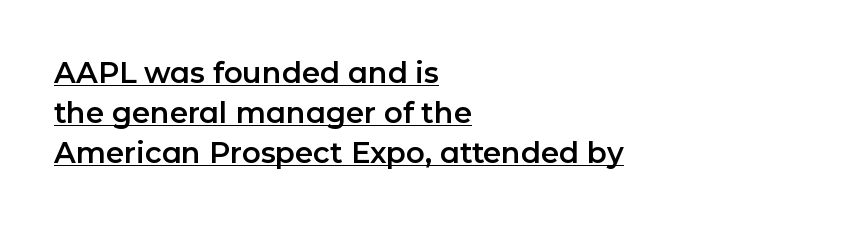
{"serif": "no", "italic": "no", "width": "normal", "stroke_contrast": "low", "x_height": "medium", "monospaced": "no", "underline": "yes", "align": "left", "line_spacing": "normal", "line_spacing_ratio": 1.38, "letter_spacing": "normal", "letter_spacing_em": 0.0, "glyph_px": 29}
